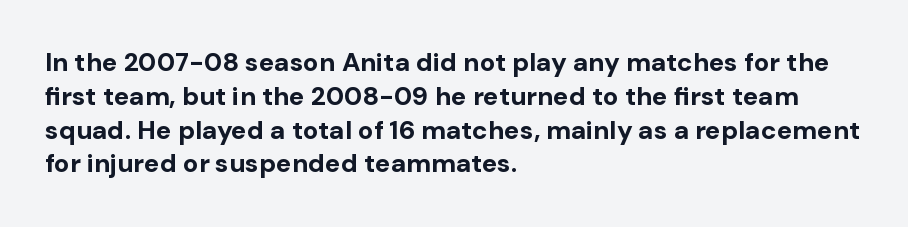
Q: Is the text bold? A: Yes.
Q: Is the text italic (slanted)? A: No, it is upright.
Q: Is the text underlined? A: No.
Q: How is the paragraph aligned? A: Left-aligned.
Q: Is the spacing between letters normal or unusually wide? A: Normal.
Q: Is the spacing between lines tight, normal or loose? A: Normal.
